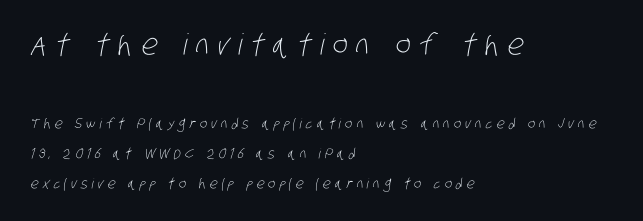
Q: Is the text bold? A: No.
Q: Is the typeface a serif or a sans-serif typeface? A: Sans-serif.
Q: Is the text underlined? A: No.
Q: How is the paragraph aligned? A: Left-aligned.
Q: Is the spacing between letters normal or unusually wide? A: Unusually wide.
Q: Is the spacing between lines tight, normal or loose? A: Loose.
Q: Which block of text is set in a larger size, the first (top) or the second (bottom)? A: The first (top) one.
Q: Width (condensed, normal, or wide)? A: Condensed.
Q: Stroke contrast? A: Low.
Q: x-height? A: Large.
Q: Monospaced? A: No.
